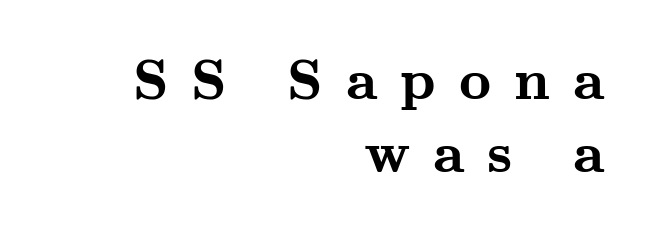
It's the straight-up-and-down kind of type. Glance below the letters and you will spot only blank space. The rendering inserts visible extra space after every character. You could not count columns in this text — the font is proportionally spaced. The rag falls on the left side of this text block. Rows of type keep a routine distance in the vertical direction.
